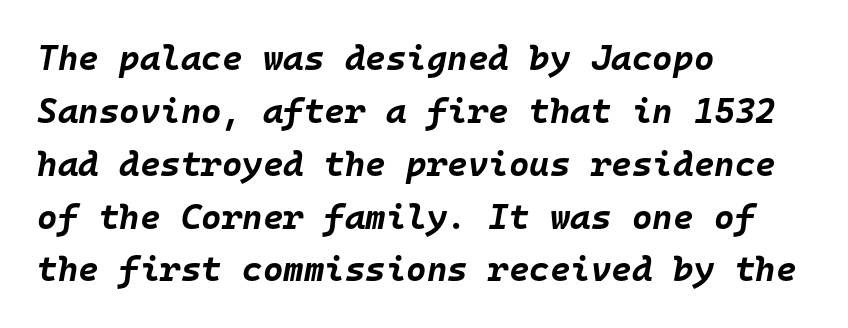
The image shows 35 px bold type, italic (leaning right), monospaced; set left-aligned, normal line spacing (1.51x), normal letter spacing, not underlined; low stroke contrast and a large x-height.
